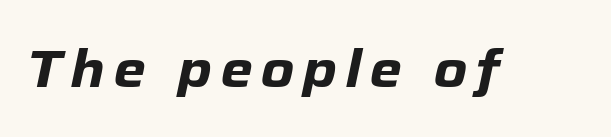
{"italic": "yes", "lean": "right", "slant_degrees": 12, "bold": "yes", "weight": "heavy", "width": "normal", "stroke_contrast": "low", "x_height": "medium", "monospaced": "no", "underline": "no", "glyph_px": 52}
